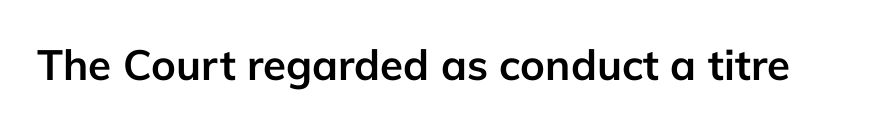
This sample uses a sans-serif face. As a designer I'd log this as weight 700, bold. Students, note that the glyphs here touch the page at normal intervals. Every character sits straight up, as roman type does.
